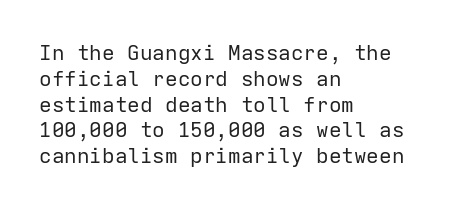
The image shows 21 px text type, upright; set left-aligned, line spacing 1.23x, normal letter spacing, not underlined.
